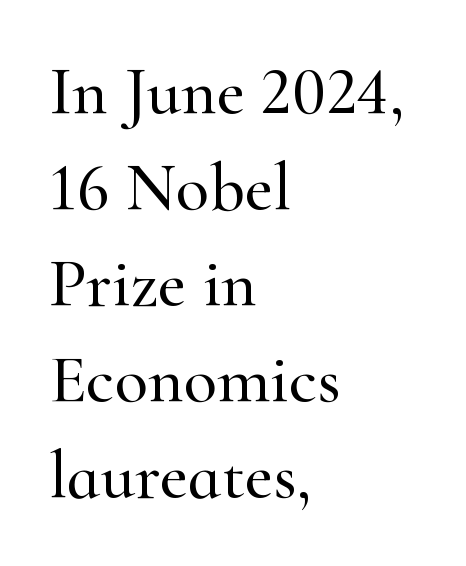
Q: Is the text italic (slanted)? A: No, it is upright.
Q: Is the typeface a serif or a sans-serif typeface? A: Serif.
Q: Is the text underlined? A: No.
Q: How is the paragraph aligned? A: Left-aligned.
Q: Is the spacing between letters normal or unusually wide? A: Normal.
Q: Is the spacing between lines tight, normal or loose? A: Normal.
Q: Width (condensed, normal, or wide)? A: Normal.
Q: Stroke contrast? A: High.
Q: x-height? A: Small.
Q: Monospaced? A: No.
